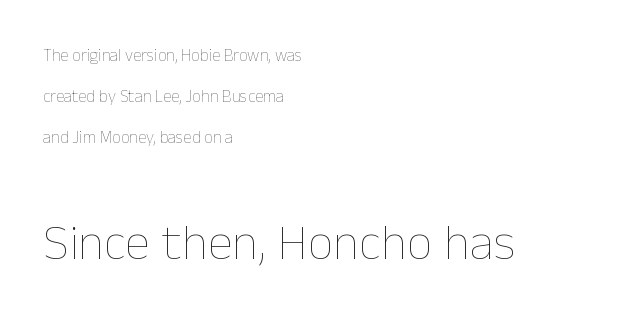
Q: Is the text bold? A: No.
Q: Is the text italic (slanted)? A: No, it is upright.
Q: Is the text underlined? A: No.
Q: How is the paragraph aligned? A: Left-aligned.
Q: Is the spacing between letters normal or unusually wide? A: Normal.
Q: Is the spacing between lines tight, normal or loose? A: Loose.
Q: Which block of text is set in a larger size, the first (top) or the second (bottom)? A: The second (bottom) one.
Q: Width (condensed, normal, or wide)? A: Normal.
Q: Stroke contrast? A: Low.
Q: x-height? A: Medium.
Q: Monospaced? A: No.
